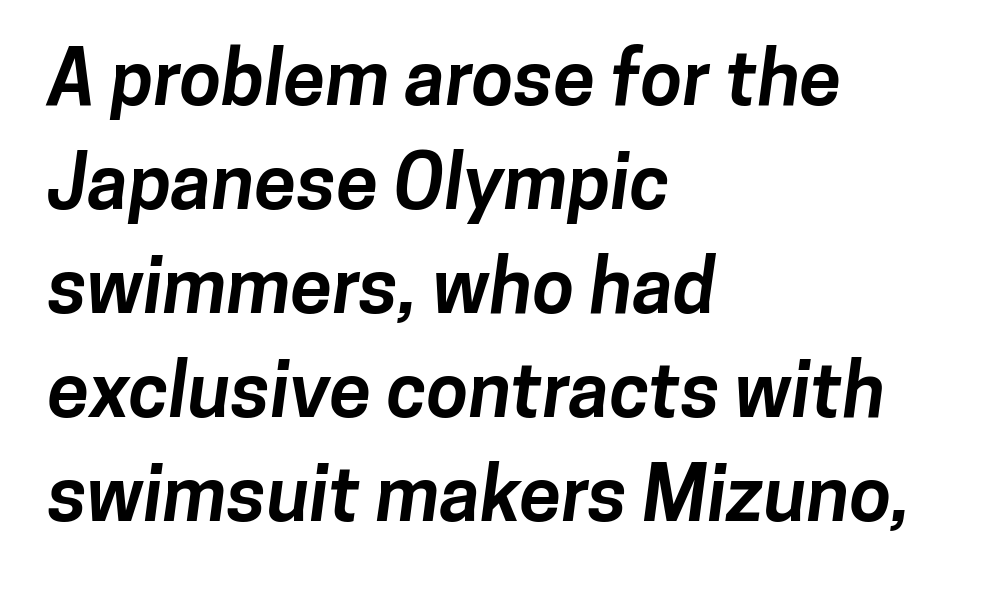
Q: Is the text bold? A: Yes.
Q: Is the typeface a serif or a sans-serif typeface? A: Sans-serif.
Q: Is the text underlined? A: No.
Q: How is the paragraph aligned? A: Left-aligned.
Q: Is the spacing between letters normal or unusually wide? A: Normal.
Q: Is the spacing between lines tight, normal or loose? A: Normal.
Q: Width (condensed, normal, or wide)? A: Normal.
Q: Stroke contrast? A: Low.
Q: x-height? A: Medium.
Q: Monospaced? A: No.
